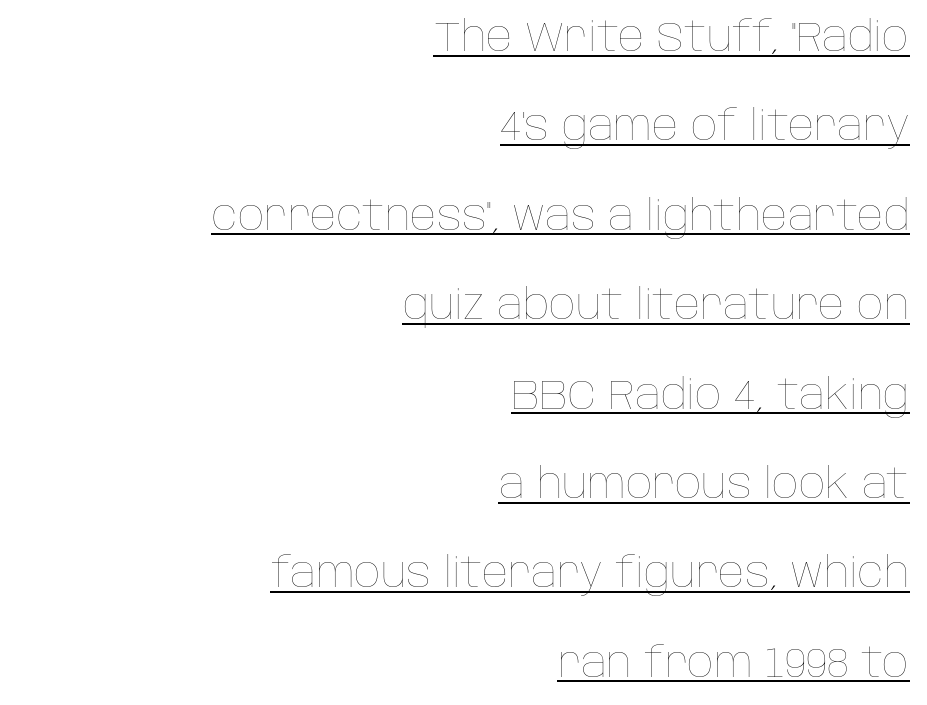
{"italic": "no", "bold": "no", "weight": "thin", "width": "normal", "stroke_contrast": "low", "x_height": "large", "monospaced": "no", "underline": "yes", "align": "right", "line_spacing": "loose", "line_spacing_ratio": 2.18, "letter_spacing": "normal", "letter_spacing_em": 0.0, "glyph_px": 41}
